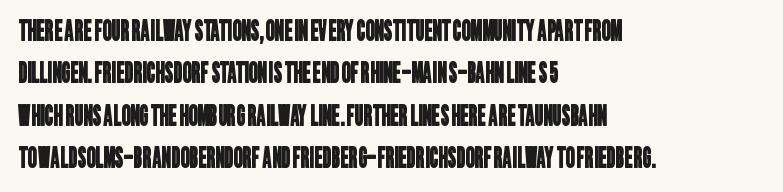
The image shows 28 px condensed sans-serif type; set left-aligned, normal line spacing (1.51x), normal letter spacing, not underlined; low stroke contrast and a large x-height.
